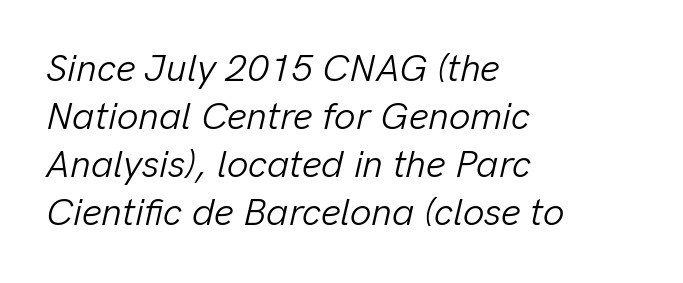
The image shows 38 px light type, italic (leaning right); set left-aligned, normal line spacing (1.26x), normal letter spacing, not underlined; low stroke contrast and a medium x-height.
